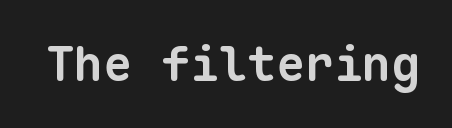
Bare-footed words on every line. I'd describe the lettering as bold — thick and assertive. The face used here is a sans, in the tradition of grotesques and geometrics. The face used here is monospaced, like something from a code editor. No extra tracking has been applied to these lines.
